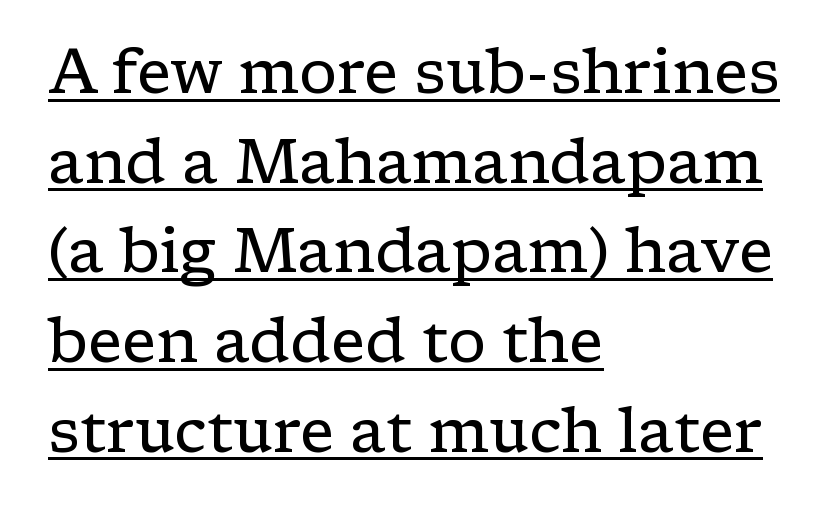
{"serif": "yes", "italic": "no", "bold": "no", "weight": "regular", "width": "wide", "stroke_contrast": "low", "x_height": "medium", "monospaced": "no", "underline": "yes", "align": "left", "line_spacing": "normal", "line_spacing_ratio": 1.47, "letter_spacing": "normal", "letter_spacing_em": 0.0, "glyph_px": 61}
